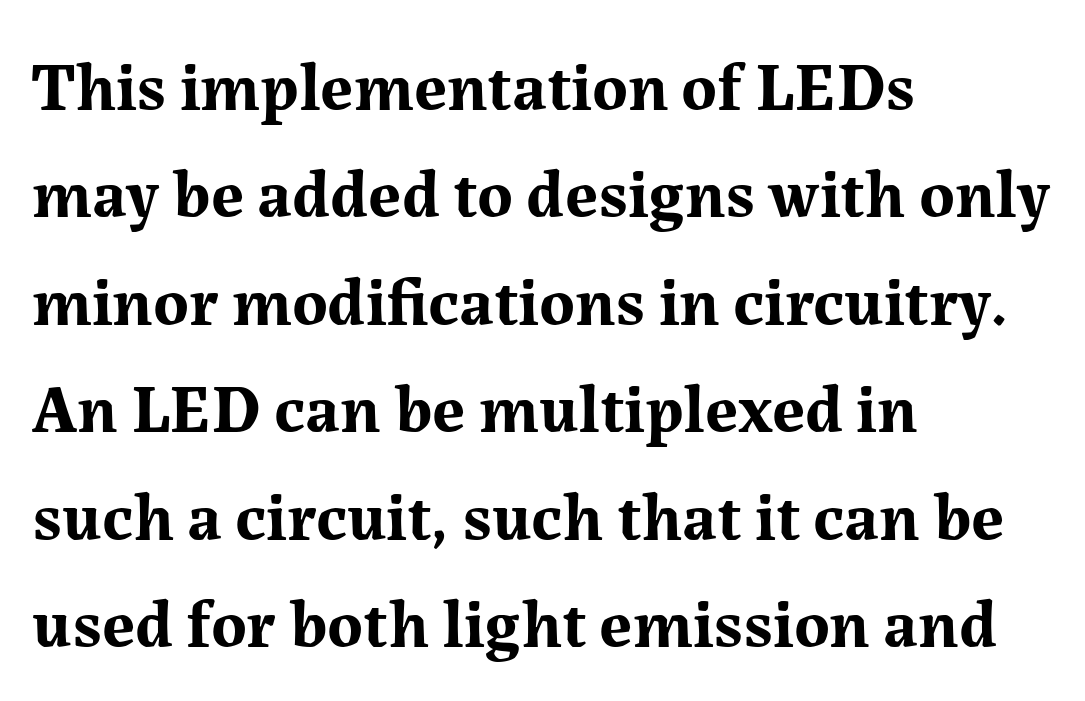
The image shows 68 px bold serif type, upright; set left-aligned, normal line spacing (1.58x), normal letter spacing, not underlined; medium stroke contrast and a medium x-height.
